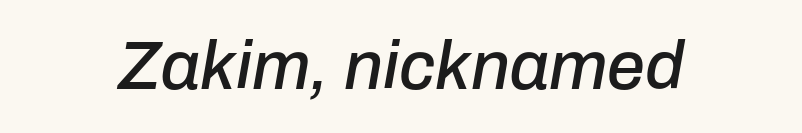
Descenders are the only things crossing below the line. The rendering uses natural spacing where letterforms have individual widths. Looking at the ascenders, they clearly lean. Between one letter and the next there's only the usual sliver of space.
